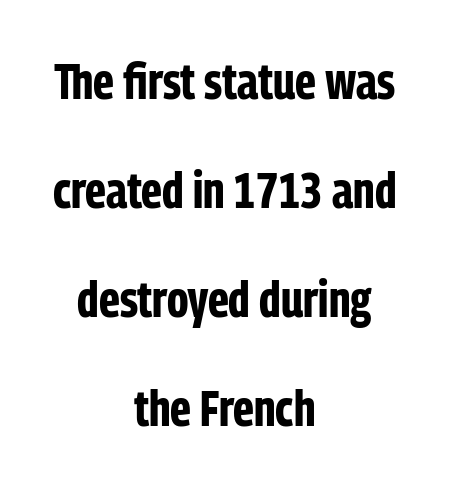
The image shows 51 px bold, condensed sans-serif type, upright; set centered, loose line spacing (2.14x), normal letter spacing, not underlined; low stroke contrast and a medium x-height.
